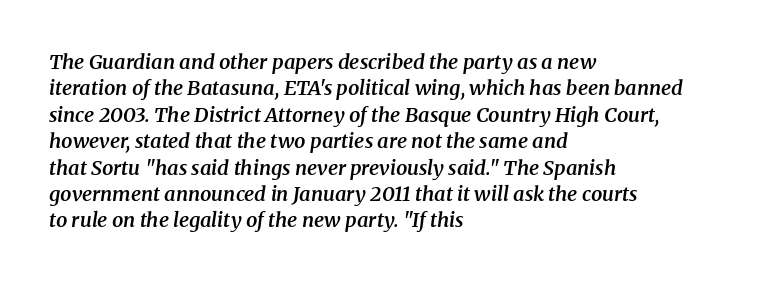
The image shows 20 px text type, italic (leaning right); set left-aligned, normal line spacing (1.32x), normal letter spacing, not underlined.
